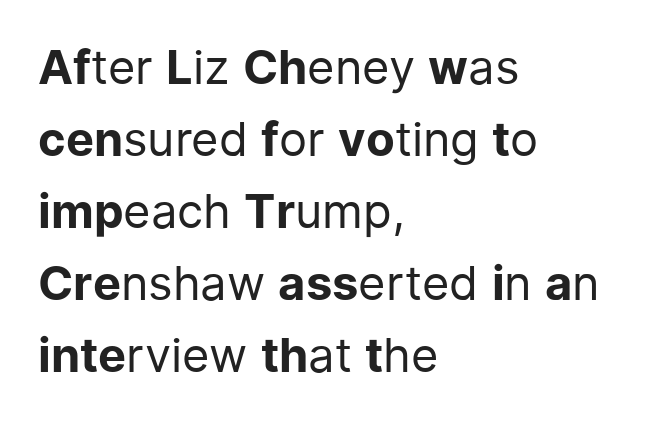
Q: Is the text bold? A: No.
Q: Is the text italic (slanted)? A: No, it is upright.
Q: Is the typeface a serif or a sans-serif typeface? A: Sans-serif.
Q: Is the text underlined? A: No.
Q: How is the paragraph aligned? A: Left-aligned.
Q: Is the spacing between letters normal or unusually wide? A: Normal.
Q: Is the spacing between lines tight, normal or loose? A: Normal.
Q: Width (condensed, normal, or wide)? A: Normal.
Q: Stroke contrast? A: Low.
Q: x-height? A: Medium.
Q: Monospaced? A: No.
